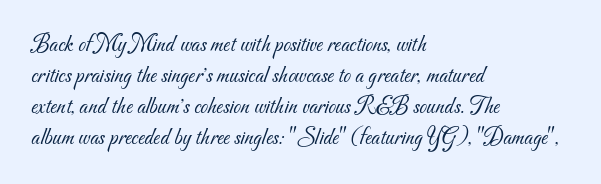
Descenders hang freely into open space. Weight: regular or lighter. One glance says typical: line gaps are just what's usual. You could call the tracking neutral — neither tight nor loose. If you drew a ruler down the left edge, every line would touch it.
